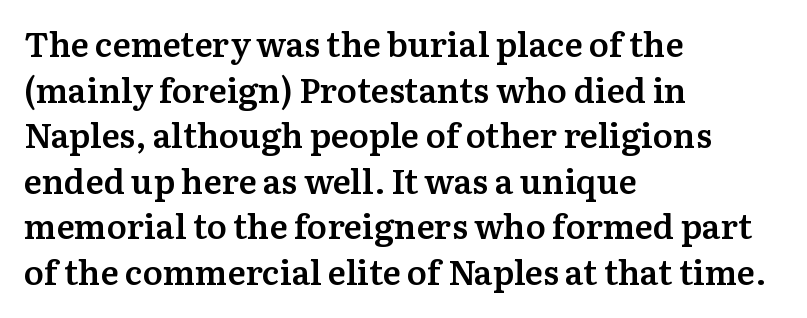
Q: Is the text bold? A: Semi-bold.
Q: Is the text italic (slanted)? A: No, it is upright.
Q: Is the typeface a serif or a sans-serif typeface? A: Serif.
Q: Is the text underlined? A: No.
Q: How is the paragraph aligned? A: Left-aligned.
Q: Is the spacing between letters normal or unusually wide? A: Normal.
Q: Is the spacing between lines tight, normal or loose? A: Normal.
Q: Width (condensed, normal, or wide)? A: Normal.
Q: Stroke contrast? A: Medium.
Q: x-height? A: Medium.
Q: Monospaced? A: No.
